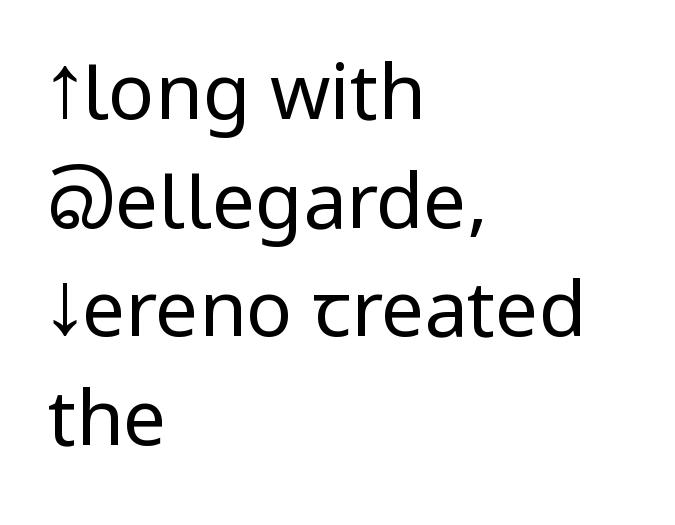
{"serif": "no", "italic": "no", "bold": "no", "weight": "regular", "width": "condensed", "stroke_contrast": "low", "x_height": "large", "monospaced": "no", "underline": "no", "align": "left", "line_spacing": "normal", "line_spacing_ratio": 1.41, "letter_spacing": "normal", "letter_spacing_em": 0.0, "glyph_px": 77}
